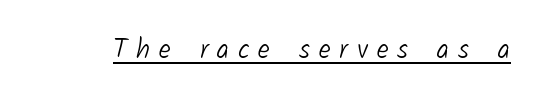
The image shows 27 px text type; set unusually wide letter spacing (+0.33 em), underlined.
